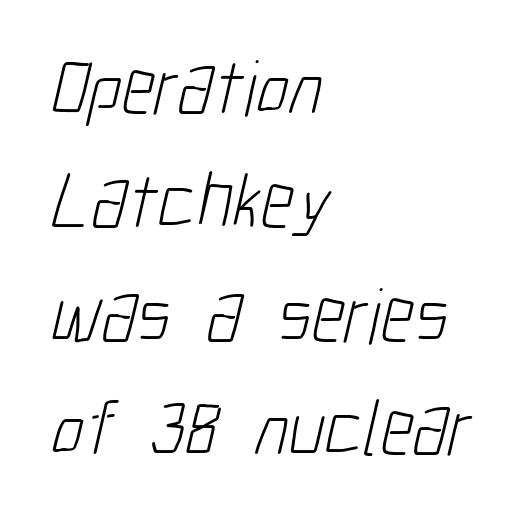
{"serif": "no", "bold": "no", "weight": "light", "width": "condensed", "stroke_contrast": "low", "x_height": "medium", "monospaced": "no", "underline": "no", "align": "left", "line_spacing": "normal", "line_spacing_ratio": 1.44, "letter_spacing": "normal", "letter_spacing_em": 0.0, "glyph_px": 79}
